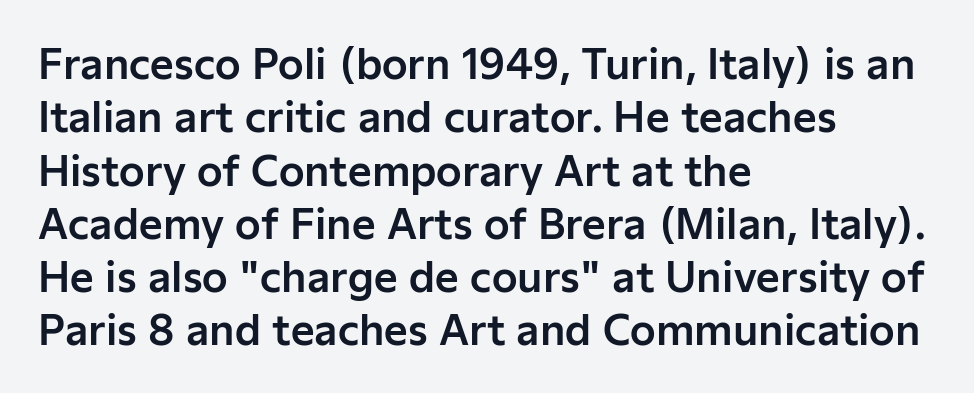
{"serif": "no", "italic": "no", "width": "normal", "stroke_contrast": "low", "x_height": "medium", "monospaced": "no", "underline": "no", "align": "left", "line_spacing": "normal", "line_spacing_ratio": 1.3, "letter_spacing": "normal", "letter_spacing_em": 0.0, "glyph_px": 41}
